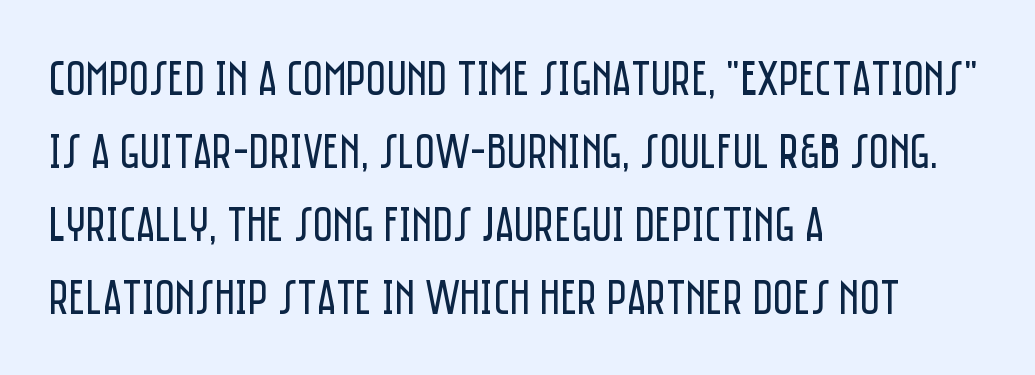
{"serif": "no", "italic": "no", "bold": "no", "weight": "regular", "width": "condensed", "stroke_contrast": "low", "x_height": "large", "monospaced": "no", "underline": "no", "align": "left", "line_spacing": "normal", "line_spacing_ratio": 1.49, "letter_spacing": "normal", "letter_spacing_em": 0.0, "glyph_px": 49}
